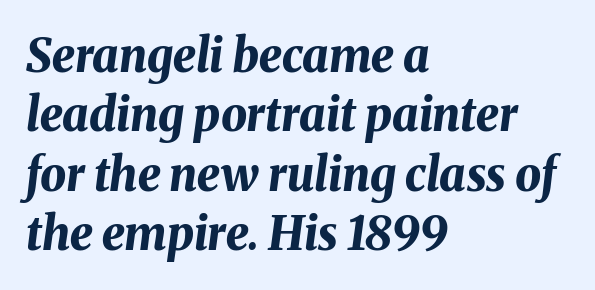
The image shows 46 px bold type, italic (leaning right); set left-aligned, normal line spacing (1.29x), normal letter spacing, not underlined; medium stroke contrast and a medium x-height.
